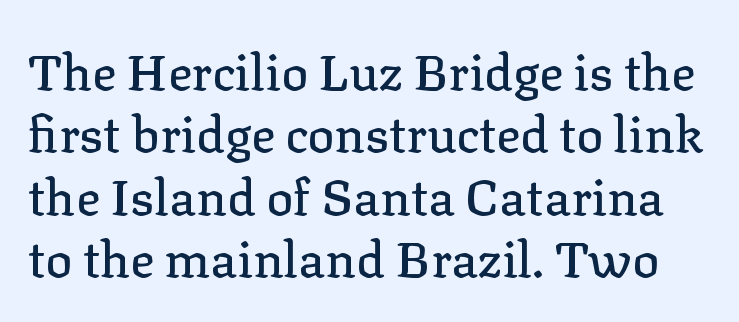
Unmarked baselines from the first word to the last. Do the characters align in a grid? No, the font is proportional. The line-height multiplier appears to be the usual default. Ascenders rise straight up at ninety degrees. Regarding serifs, this sample has them. You could call the tracking neutral — neither tight nor loose.
